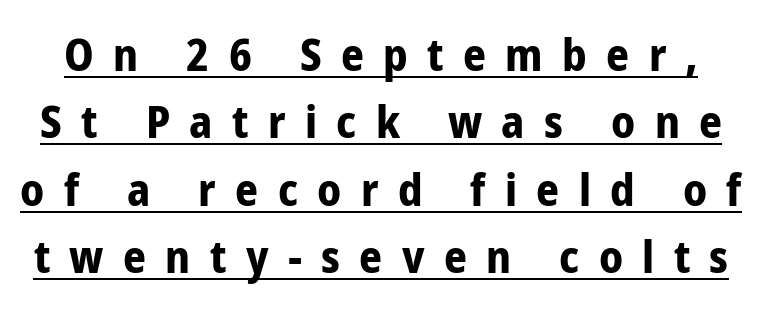
The image shows 45 px bold, condensed sans-serif type, upright; set normal line spacing (1.5x), unusually wide letter spacing (+0.43 em), underlined; low stroke contrast and a medium x-height.
